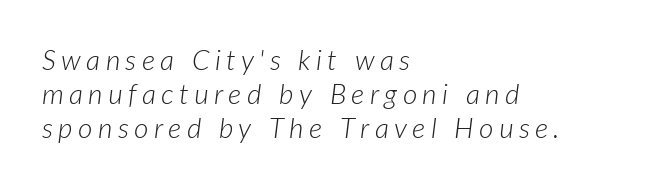
Q: Is the text bold? A: No.
Q: Is the text italic (slanted)? A: Yes, it leans right by about 7 degrees.
Q: Is the text underlined? A: No.
Q: How is the paragraph aligned? A: Left-aligned.
Q: Width (condensed, normal, or wide)? A: Normal.
Q: Stroke contrast? A: Low.
Q: x-height? A: Medium.
Q: Monospaced? A: No.
